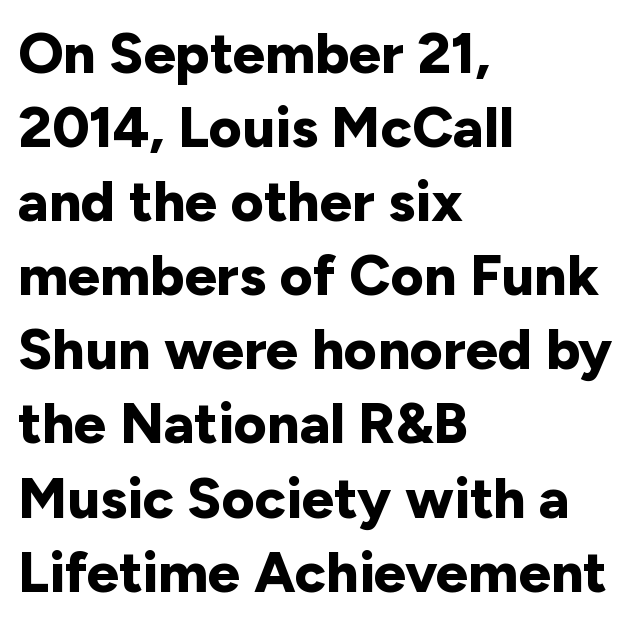
The image shows 57 px bold sans-serif type, upright; set left-aligned, normal line spacing (1.3x), normal letter spacing, not underlined; low stroke contrast and a medium x-height.
